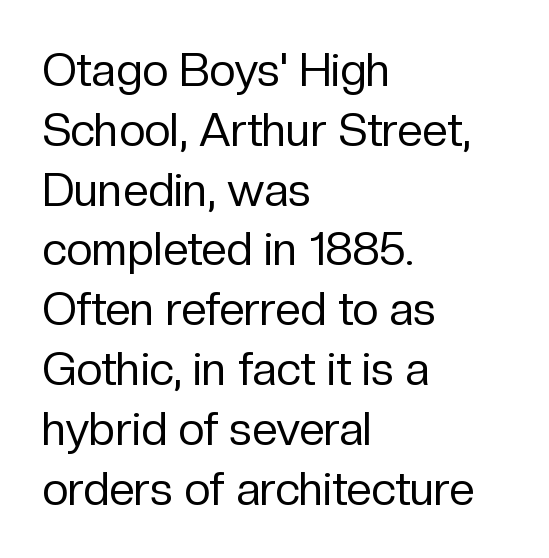
Q: Is the text bold? A: No.
Q: Is the text italic (slanted)? A: No, it is upright.
Q: Is the typeface a serif or a sans-serif typeface? A: Sans-serif.
Q: Is the text underlined? A: No.
Q: How is the paragraph aligned? A: Left-aligned.
Q: Is the spacing between letters normal or unusually wide? A: Normal.
Q: Is the spacing between lines tight, normal or loose? A: Normal.
Q: Width (condensed, normal, or wide)? A: Normal.
Q: Stroke contrast? A: Low.
Q: x-height? A: Medium.
Q: Monospaced? A: No.
